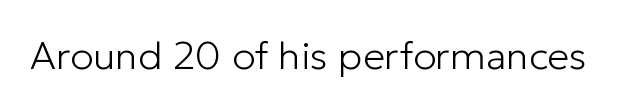
The letters advance in unequal steps, a hallmark of proportional type. Type style note: lacks serifs. Compared with typical body copy, the letter spacing here is the same. Heft: none added — not bold. Notice how the stems are strictly vertical — no italics here. Beneath every word, the page is bare.
